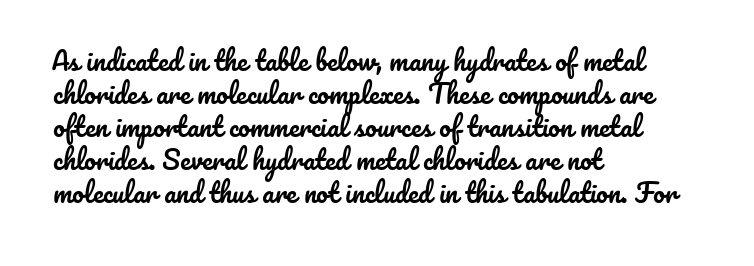
The image shows 26 px text type; set left-aligned, normal line spacing (1.27x), normal letter spacing, not underlined.
